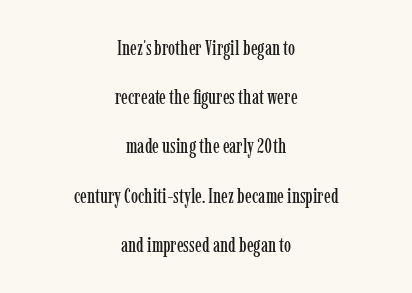
Words appear dense and cohesive because spacing is normal. The rag falls on both sides of this text block equally. Line spacing here is loose. Quick note: underline off. Tall strokes in this sample are plumb rather than angled.
